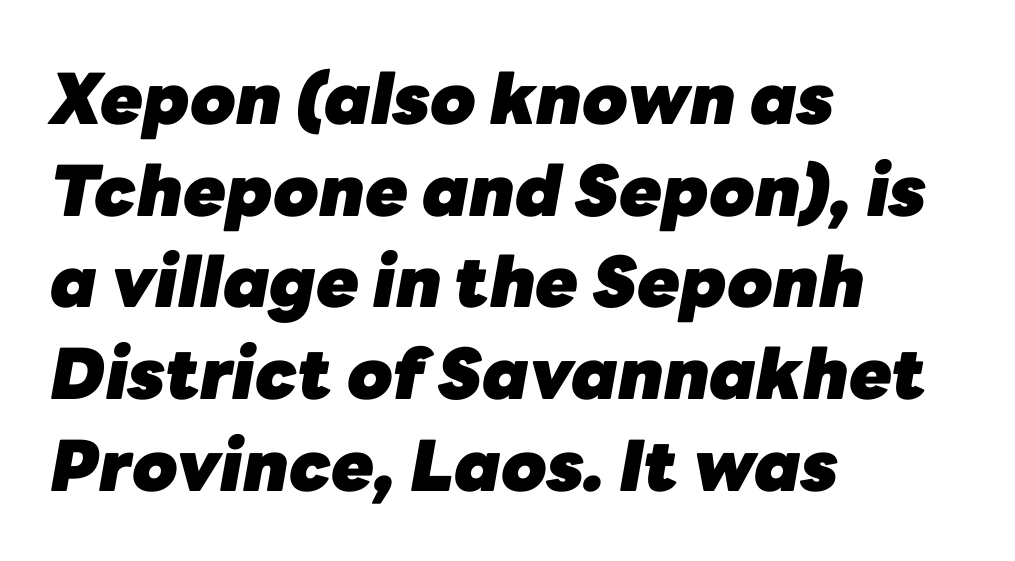
The specimen omits any rule beneath the text block's lines. Horizontally, the lines are justified to the leading edge only. Pretty heavy lettering here — definitely bold. This is oblique type, the kind used for emphasis or titles. Words appear dense and cohesive because spacing is normal. Here the designer chose a conventional face with non-uniform glyph widths.
